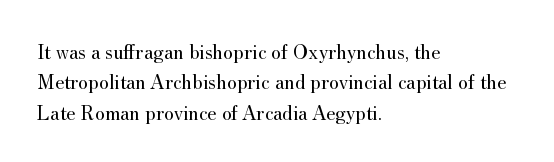
The image shows 21 px text type, upright; set left-aligned, normal line spacing (1.45x), normal letter spacing, not underlined.
